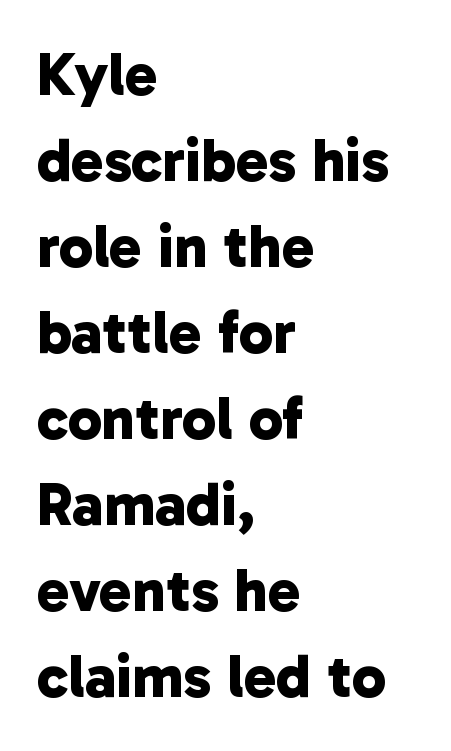
The image shows 61 px bold sans-serif type; set left-aligned, normal line spacing (1.41x), normal letter spacing, not underlined; low stroke contrast and a medium x-height.
